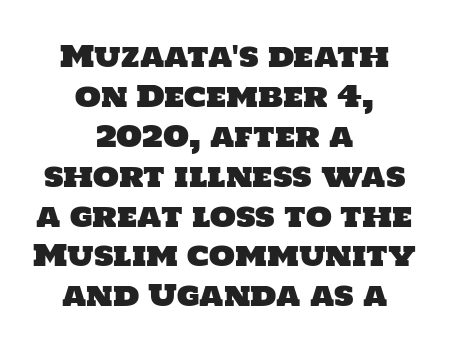
{"serif": "no", "width": "normal", "stroke_contrast": "low", "x_height": "large", "monospaced": "no", "underline": "no", "align": "center", "line_spacing": "normal", "line_spacing_ratio": 1.33, "letter_spacing": "normal", "letter_spacing_em": 0.0, "glyph_px": 30}
